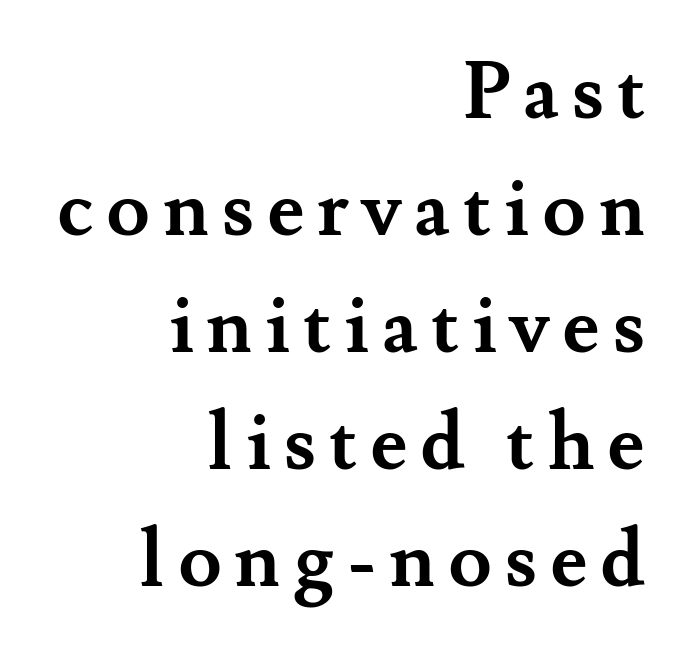
{"serif": "yes", "italic": "no", "bold": "yes", "weight": "semibold", "width": "normal", "stroke_contrast": "medium", "x_height": "small", "monospaced": "no", "underline": "no", "align": "right", "line_spacing": "normal", "line_spacing_ratio": 1.48, "glyph_px": 79}
